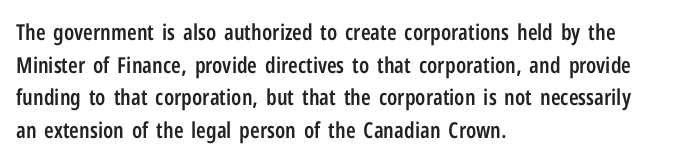
{"italic": "no", "bold": "semi", "underline": "no", "align": "left", "line_spacing": "normal", "line_spacing_ratio": 1.48, "letter_spacing": "normal", "letter_spacing_em": 0.0, "glyph_px": 22}
